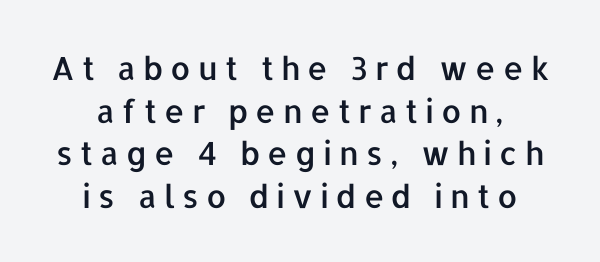
The image shows 32 px sans-serif type, upright; set normal line spacing (1.33x), unusually wide letter spacing (+0.22 em), not underlined; low stroke contrast and a medium x-height.
